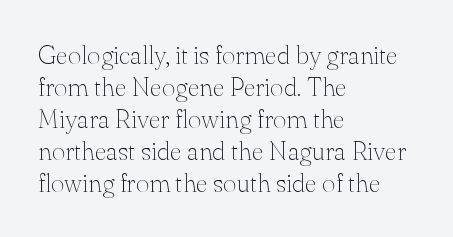
Q: Is the text bold? A: No.
Q: Is the text italic (slanted)? A: No, it is upright.
Q: Is the text underlined? A: No.
Q: How is the paragraph aligned? A: Left-aligned.
Q: Is the spacing between letters normal or unusually wide? A: Normal.
